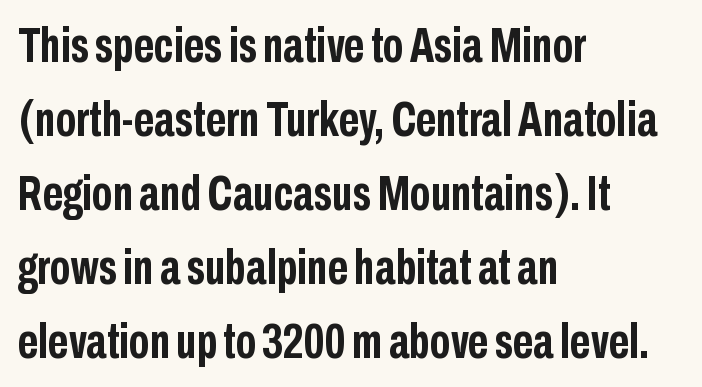
Emphasis by weight is at full strength: bold. This rendering uses left alignment, leaving the right contour irregular. Check under the words: just untouched page. You could call the tracking neutral — neither tight nor loose.
